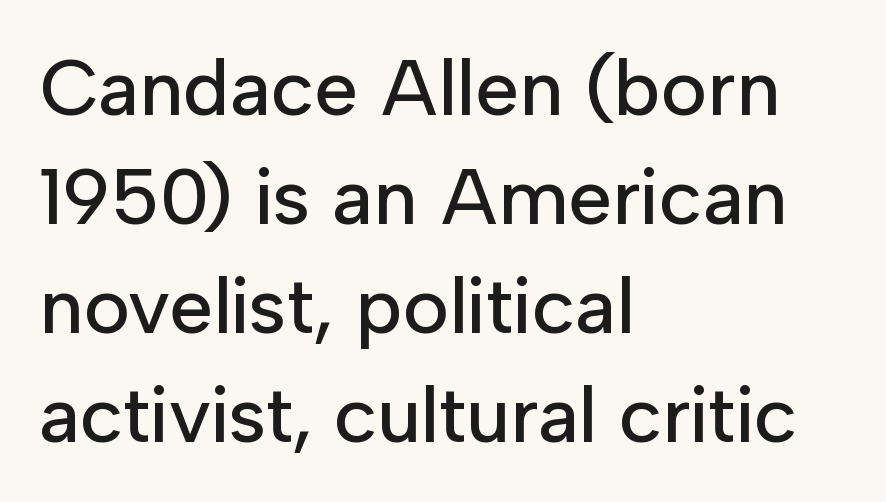
The image shows 79 px sans-serif type, upright; set left-aligned, normal line spacing (1.38x), normal letter spacing, not underlined; low stroke contrast and a medium x-height.
